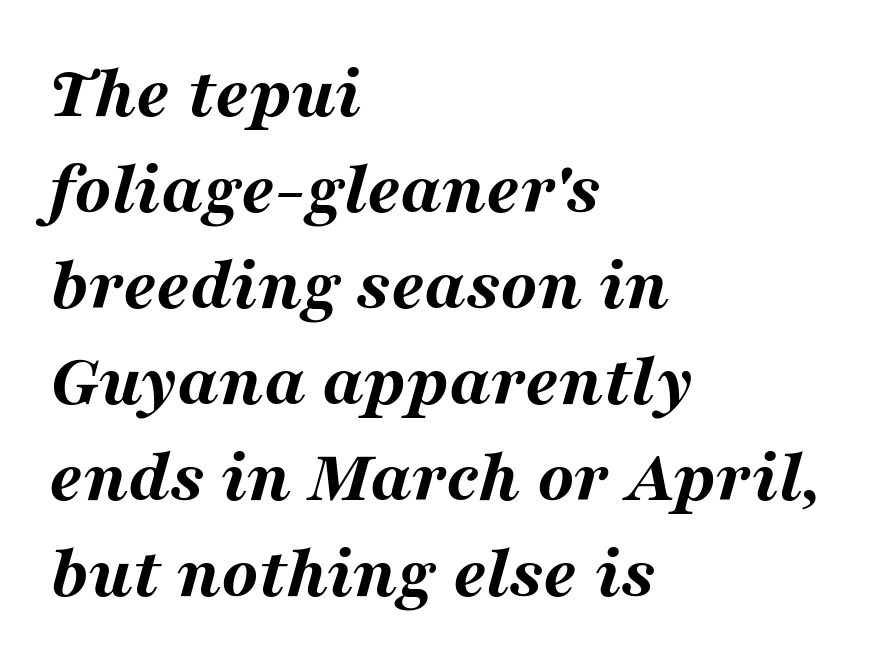
The specimen reads as italic at a glance. This sample keeps an unexceptional amount of space between lines. Looks like regular typesetting: each glyph gets only the width it needs. In terms of letterspacing, this is plain default setting.
